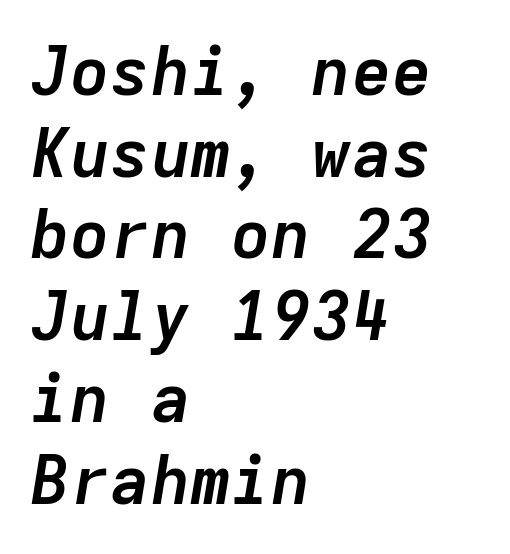
This sample has the even, mechanical cadence of fixed-width lettering. Heavy, bold letterforms. Quick note: underline off. Horizontal alignment here is leftward, the default for most running prose. The gaps between neighbouring characters are ordinary and unremarkable. Every character sits at an angle, as italics do.
